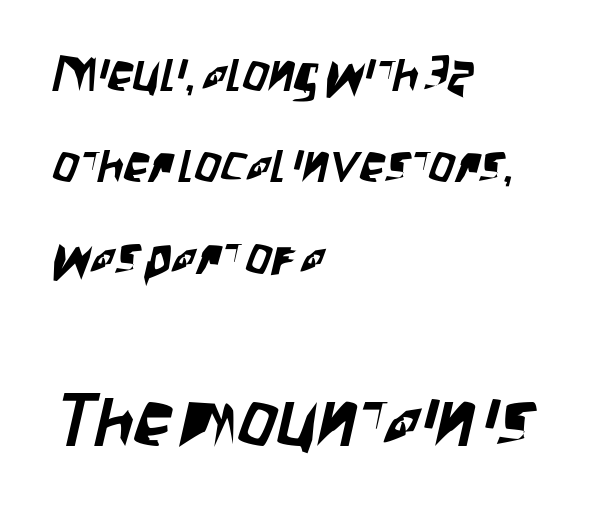
Words appear dense and cohesive because spacing is normal. Nobody drew a line under any word here. This rendering uses left alignment, leaving the right contour irregular. The emphasis by scale lands on block number two, below. A sans-serif font was chosen for this passage.
